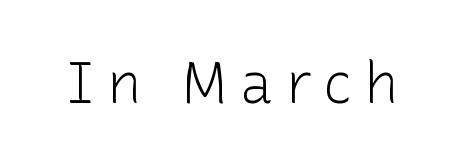
Q: Is the text bold? A: No.
Q: Is the text italic (slanted)? A: No, it is upright.
Q: Is the typeface a serif or a sans-serif typeface? A: Sans-serif.
Q: Is the text underlined? A: No.
Q: Is the spacing between letters normal or unusually wide? A: Unusually wide.
Q: Width (condensed, normal, or wide)? A: Normal.
Q: Stroke contrast? A: Low.
Q: x-height? A: Medium.
Q: Monospaced? A: No.
